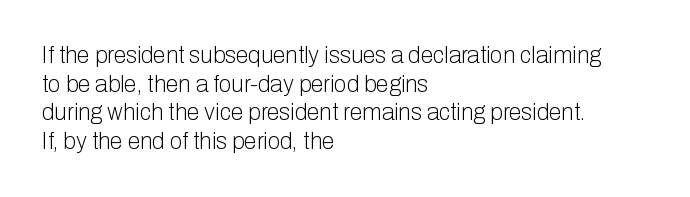
{"italic": "no", "bold": "no", "underline": "no", "align": "left", "line_spacing": "normal", "line_spacing_ratio": 1.25, "letter_spacing": "normal", "letter_spacing_em": 0.0, "glyph_px": 23}
